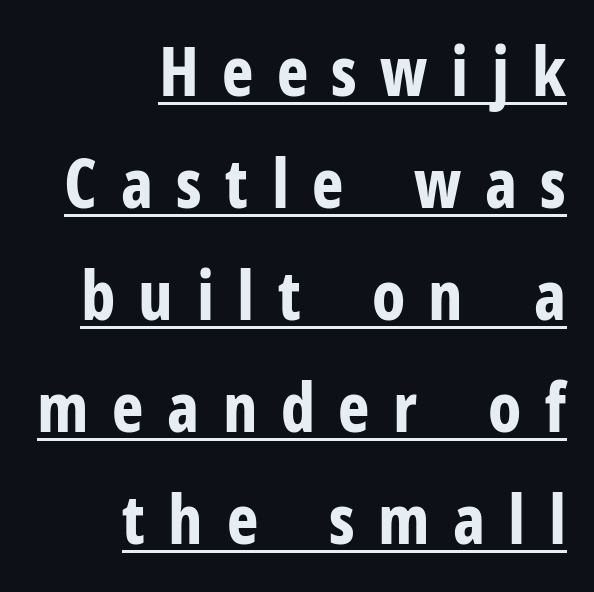
If you drew a ruler down the right edge, every line would touch it. The rendering shows plain stroke endings on the letterforms — a sans-serif design. Every word sits above its own underline. The rendering uses natural spacing where letterforms have individual widths. Is there any slant? The stems are plumb. These lines carry a lot of weight — the face is fully bold.
